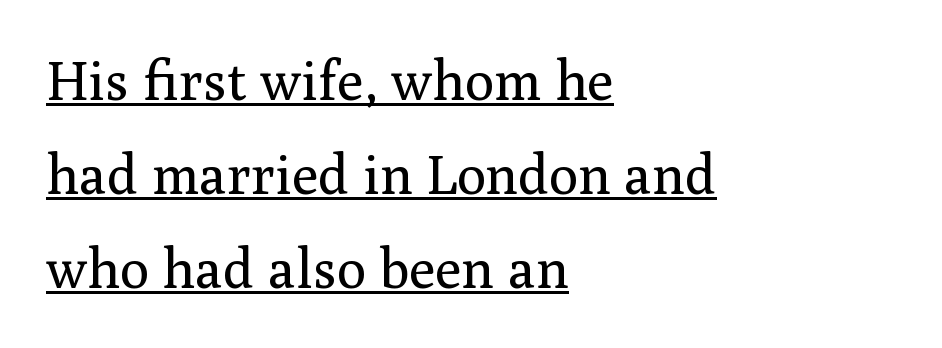
{"serif": "yes", "italic": "no", "bold": "no", "weight": "regular", "width": "normal", "stroke_contrast": "medium", "x_height": "medium", "monospaced": "no", "underline": "yes", "align": "left", "line_spacing_ratio": 1.71, "letter_spacing": "normal", "letter_spacing_em": 0.0, "glyph_px": 55}
